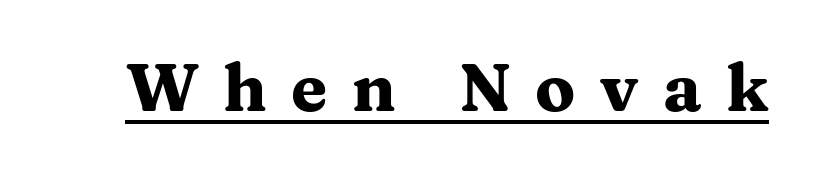
Q: Is the text bold? A: Yes.
Q: Is the text italic (slanted)? A: No, it is upright.
Q: Is the typeface a serif or a sans-serif typeface? A: Serif.
Q: Is the text underlined? A: Yes.
Q: Is the spacing between letters normal or unusually wide? A: Unusually wide.
Q: Width (condensed, normal, or wide)? A: Wide.
Q: Stroke contrast? A: Medium.
Q: x-height? A: Medium.
Q: Monospaced? A: No.
